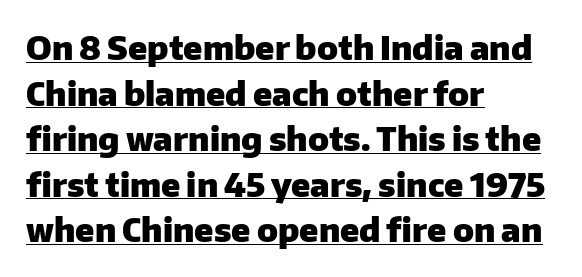
The image shows 33 px heavy sans-serif type, upright; set left-aligned, normal line spacing (1.38x), normal letter spacing, underlined; low stroke contrast and a medium x-height.
